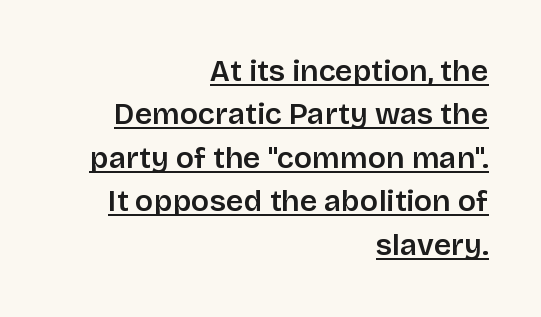
Upright lettering throughout. Tracking value appears to be zero — textbook default spacing. Here the designer chose a conventional face with non-uniform glyph widths. Students, observe the line beneath the letters — that is underlining. The space between consecutive lines is moderate. Typographically, this falls in the sans-serif category.
